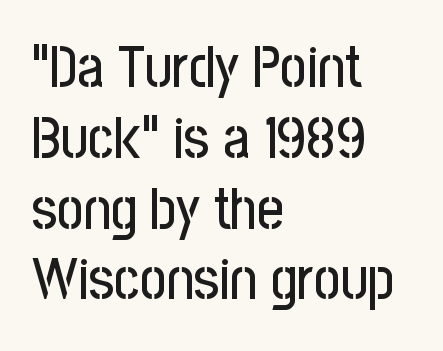
Posture: straight, roman, zero tilt. Look at the tracking — it's just the regular setting, nothing added. Spacing verdict: proportional, widths tailored to each character. Glance below the letters and you will spot only blank space. Letterform terminals end flat and unadorned throughout the passage.
